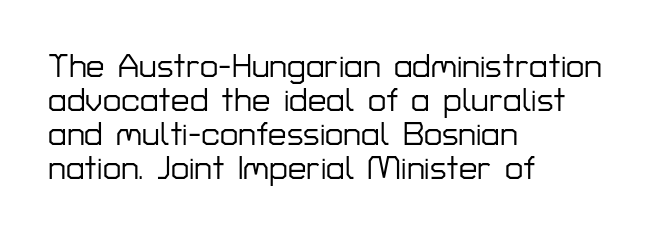
The image shows 33 px sans-serif type, upright; set left-aligned, tight line spacing (1.03x), normal letter spacing, not underlined; low stroke contrast and a medium x-height.
